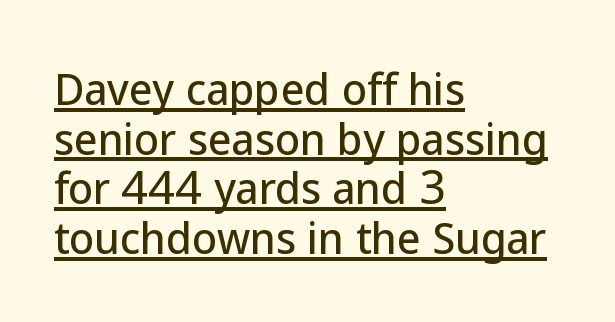
{"serif": "no", "italic": "no", "width": "normal", "stroke_contrast": "low", "x_height": "medium", "monospaced": "no", "underline": "yes", "align": "left", "line_spacing_ratio": 1.21, "letter_spacing": "normal", "letter_spacing_em": 0.0, "glyph_px": 41}
